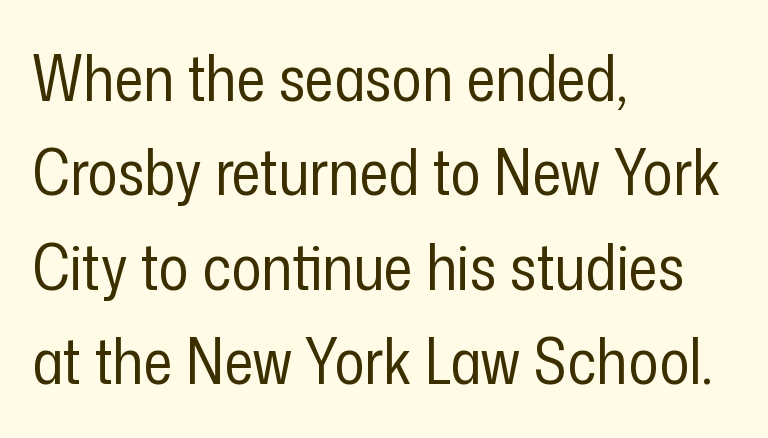
The image shows 63 px regular-weight, condensed sans-serif type, upright; set left-aligned, normal line spacing (1.5x), normal letter spacing, not underlined; low stroke contrast and a medium x-height.
